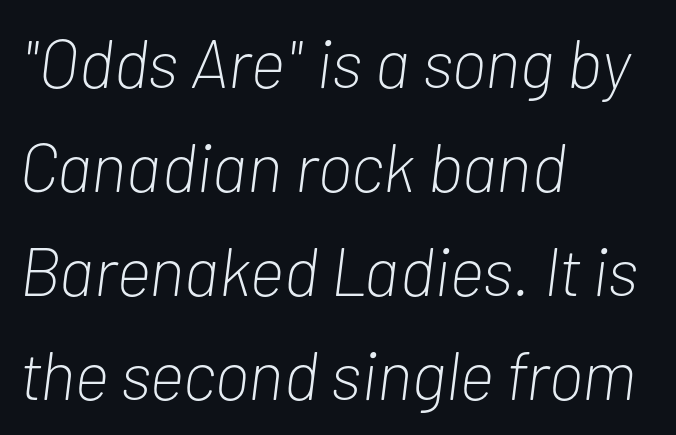
The image shows 68 px light, condensed type, italic (leaning right); set left-aligned, normal line spacing (1.53x), normal letter spacing, not underlined; low stroke contrast and a medium x-height.
